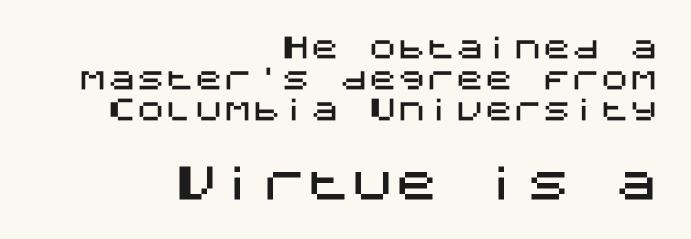
{"serif": "no", "italic": "no", "width": "normal", "stroke_contrast": "medium", "x_height": "large", "underline": "no", "align": "right", "line_spacing": "tight", "line_spacing_ratio": 1.07, "letter_spacing": "normal", "letter_spacing_em": 0.0, "larger_block": "second", "size_ratio": 1.52, "glyph_px": 44}
